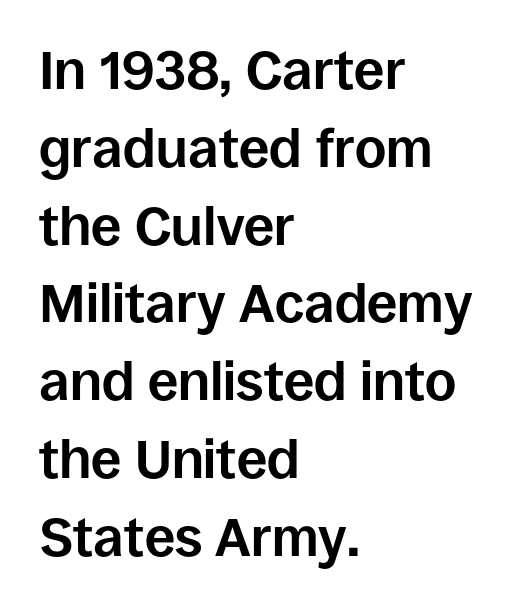
The image shows 54 px bold sans-serif type, upright; set left-aligned, normal line spacing (1.44x), normal letter spacing, not underlined; low stroke contrast and a large x-height.
